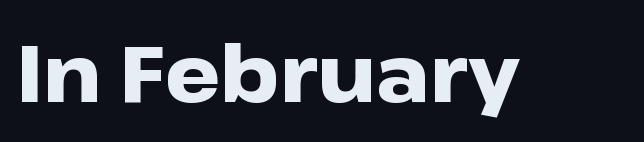
The gap between lines stays unmarked. Nope, not italic — everything's standing straight. This rendering employs a face without finishing strokes, i.e., a sans-serif. The face used here has the dense, thick strokes of a bold. Short note: letters normally spaced.
